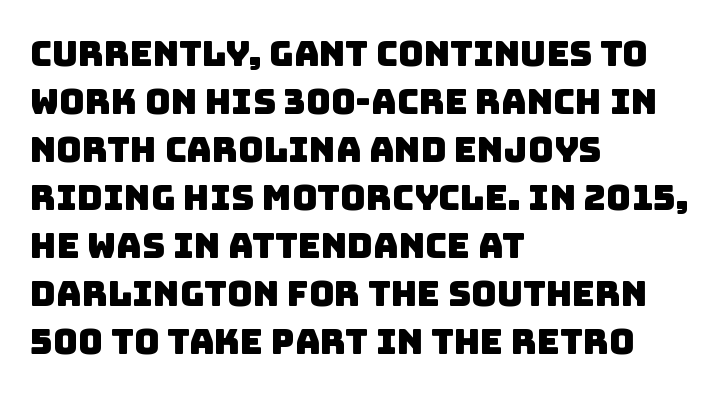
{"serif": "no", "width": "normal", "stroke_contrast": "low", "x_height": "large", "monospaced": "no", "underline": "no", "align": "left", "line_spacing": "normal", "line_spacing_ratio": 1.37, "letter_spacing": "normal", "letter_spacing_em": 0.0, "glyph_px": 35}
